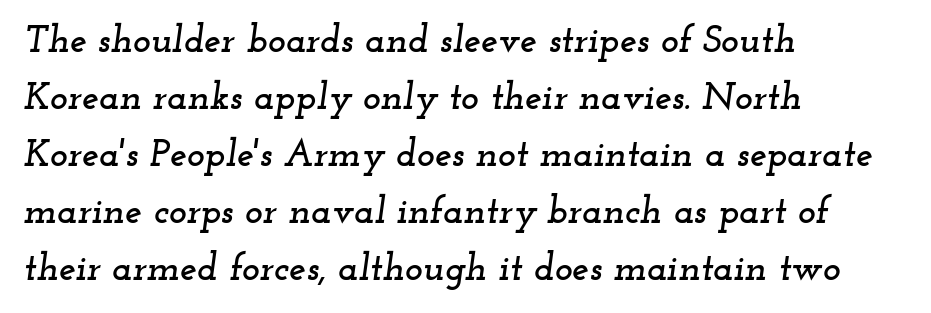
Between one letter and the next there's only the usual sliver of space. Descender tails drop into unmarked territory. Here the designer chose a conventional face with non-uniform glyph widths. Designer's note — italics engaged.
